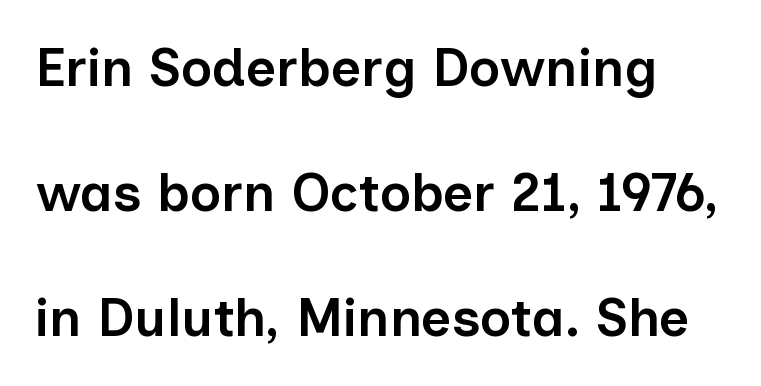
Q: Is the text bold? A: Semi-bold.
Q: Is the text italic (slanted)? A: No, it is upright.
Q: Is the typeface a serif or a sans-serif typeface? A: Sans-serif.
Q: Is the text underlined? A: No.
Q: Is the spacing between letters normal or unusually wide? A: Normal.
Q: Is the spacing between lines tight, normal or loose? A: Loose.
Q: Width (condensed, normal, or wide)? A: Normal.
Q: Stroke contrast? A: Low.
Q: x-height? A: Medium.
Q: Monospaced? A: No.
